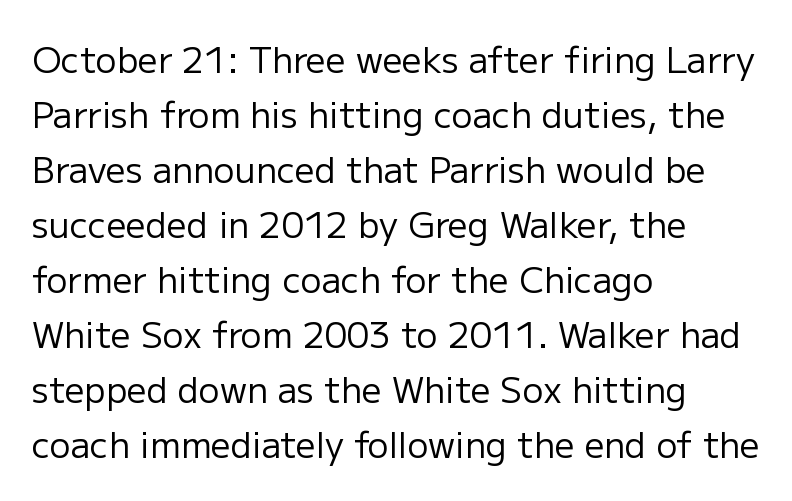
{"serif": "no", "italic": "no", "bold": "no", "weight": "regular", "width": "normal", "stroke_contrast": "low", "x_height": "medium", "monospaced": "no", "underline": "no", "align": "left", "line_spacing": "normal", "line_spacing_ratio": 1.57, "letter_spacing": "normal", "letter_spacing_em": 0.0, "glyph_px": 35}
